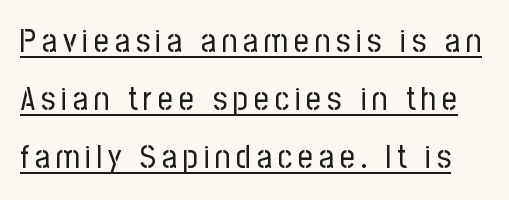
Q: Is the text bold? A: No.
Q: Is the text italic (slanted)? A: No, it is upright.
Q: Is the typeface a serif or a sans-serif typeface? A: Sans-serif.
Q: Is the text underlined? A: Yes.
Q: Width (condensed, normal, or wide)? A: Condensed.
Q: Stroke contrast? A: Low.
Q: x-height? A: Medium.
Q: Monospaced? A: No.
